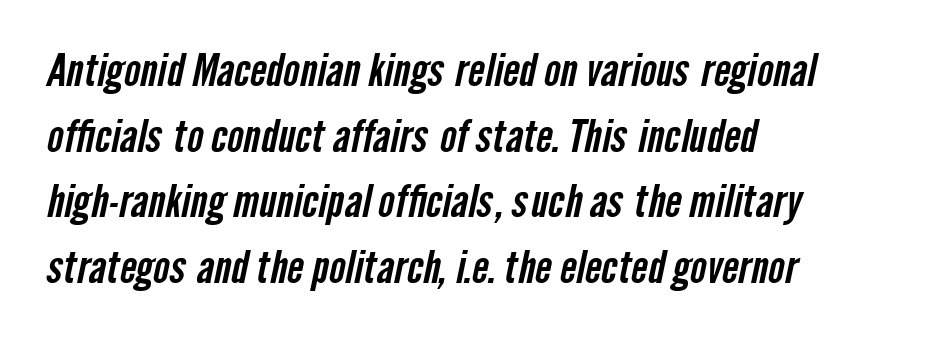
The image shows 44 px condensed sans-serif type; set left-aligned, normal line spacing (1.49x), normal letter spacing, not underlined; low stroke contrast and a medium x-height.
